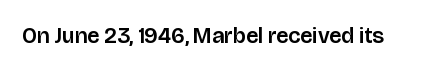
The image shows 22 px text type, upright; set normal letter spacing, not underlined.
